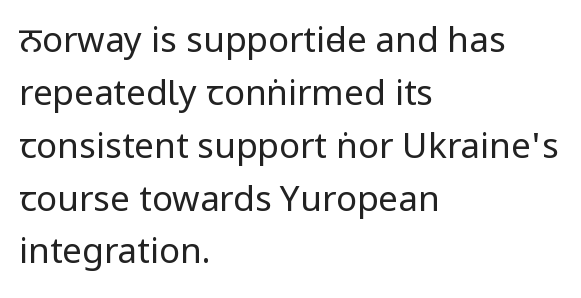
This is sans-serif lettering, the kind often seen on screens and signage. The font sits on the lighter half of the weight spectrum, regular included. This sample has the flowing, uneven cadence of proportional lettering. The leading is moderate, giving the passage an even texture. Horizontally, the lines are justified to the leading edge only. Rendered with straight, roman letterforms.
